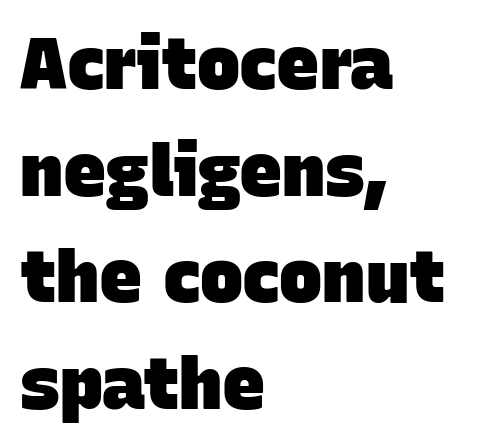
Here the designer chose a conventional face with non-uniform glyph widths. The space directly below the letters is spotless. How heavy is the stroke? Heavy — this is a bold. Which margin do the lines hug? The left one — the right edge is uneven.
